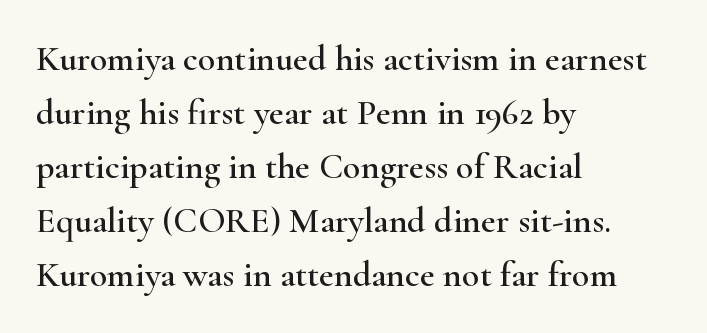
Q: Is the text italic (slanted)? A: No, it is upright.
Q: Is the typeface a serif or a sans-serif typeface? A: Serif.
Q: Is the text underlined? A: No.
Q: How is the paragraph aligned? A: Left-aligned.
Q: Is the spacing between letters normal or unusually wide? A: Normal.
Q: Is the spacing between lines tight, normal or loose? A: Normal.
Q: Width (condensed, normal, or wide)? A: Wide.
Q: Stroke contrast? A: High.
Q: x-height? A: Small.
Q: Monospaced? A: No.
